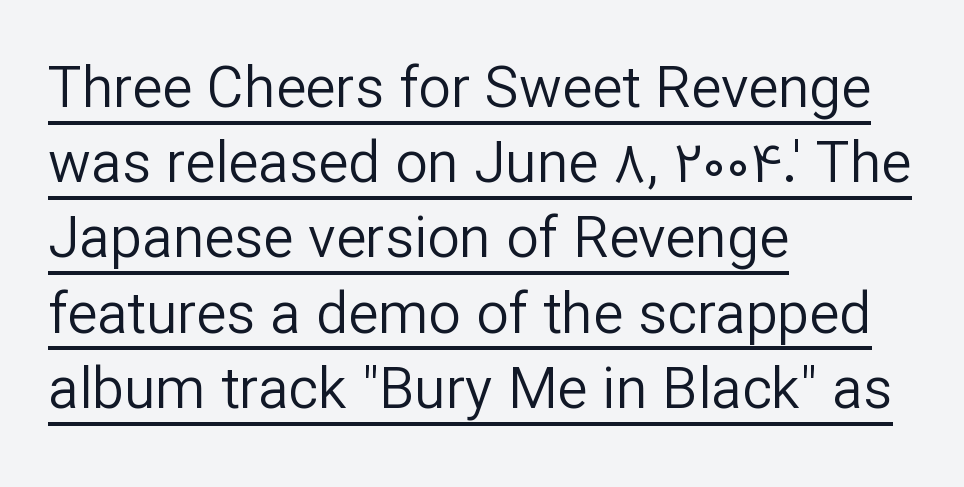
The strokes are not fattened; the text isn't bold. If you drew a ruler down the left edge, every line would touch it. A typesetter would call this proportional, since set widths differ per character. Spacing between characters is what you'd get straight out of the box.
